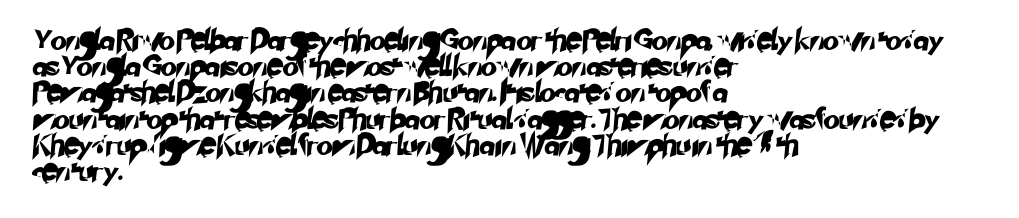
The image shows 21 px text type; set left-aligned, normal line spacing (1.25x), normal letter spacing, not underlined.
